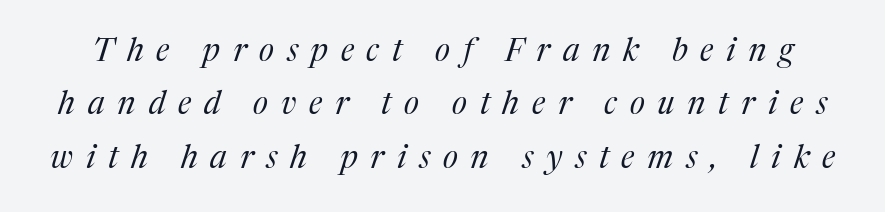
Type style note: has serifs. The weight tops out at a normal text grade. The face used here is proportionally spaced, like ordinary book or web type. The string is rendered with underlining switched off. Between one letter and the next there's a generous, obvious gap.
